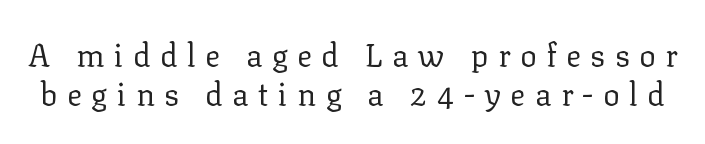
A quiet, ordinary-to-light weight characterises the typeface. Interline gaps are of average width in this sample. Characters remain perfectly vertical along every line. The passage shown is typed in a proportional face where columns would drift. Characters follow at a spacing far wider than the type designer built in. The typeface chosen for these lines features serifs.
